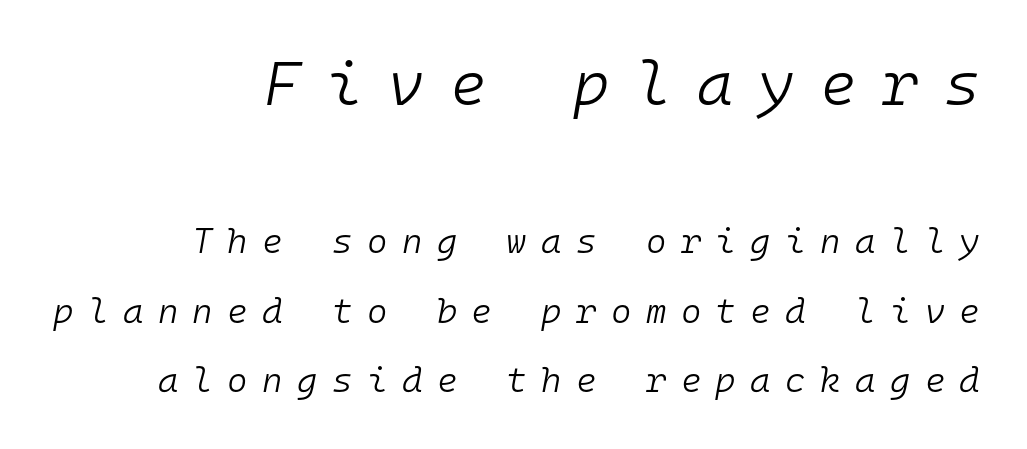
{"italic": "yes", "lean": "right", "slant_degrees": 10, "bold": "no", "weight": "light", "width": "normal", "stroke_contrast": "low", "x_height": "medium", "monospaced": "yes", "underline": "no", "align": "right", "line_spacing": "loose", "line_spacing_ratio": 1.99, "letter_spacing": "wide", "letter_spacing_em": 0.41, "larger_block": "first", "size_ratio": 1.77, "glyph_px": 62}
